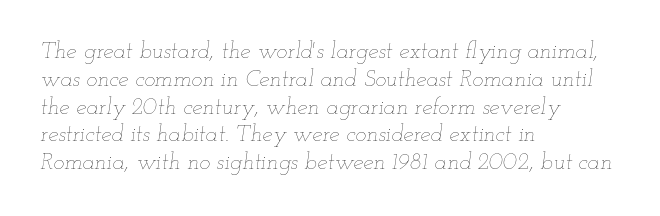
The image shows 23 px text type, italic (leaning right); set left-aligned, line spacing 1.21x, normal letter spacing, not underlined.
